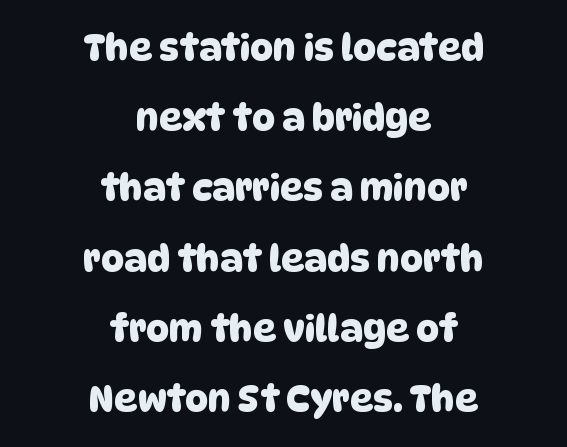
The image shows 36 px sans-serif type; set centered, loose line spacing (1.95x), normal letter spacing, not underlined; low stroke contrast and a large x-height.
